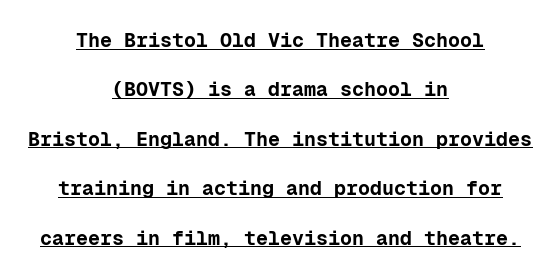
You'd pick this weight for a headline — it's a proper bold. Short note: letters normally spaced. If you measured baseline to baseline, you'd find a long distance. This is the regular roman posture of the typeface.
